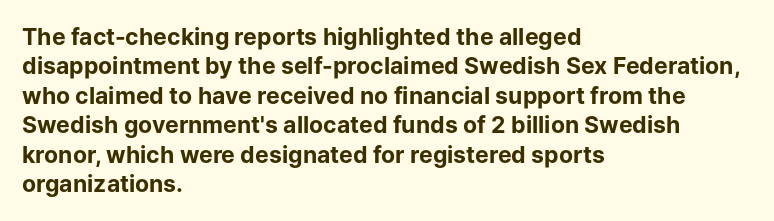
In terms of posture, this sample is upright. Whoever set this chose a conventional vertical rhythm. The space directly below the letters is spotless. A typesetter would call this zero additional tracking.
